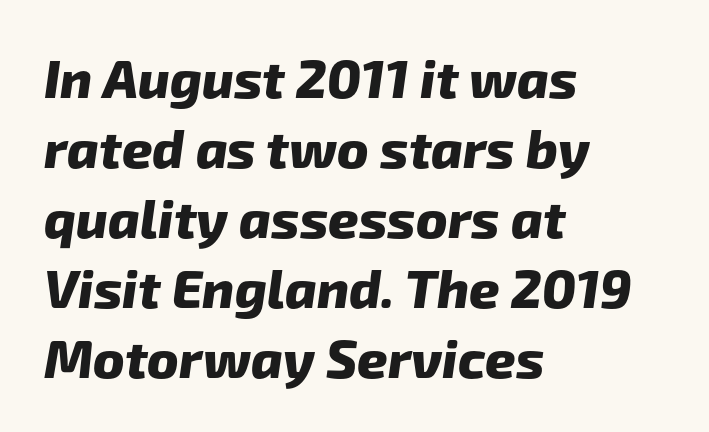
Q: Is the text bold? A: Yes.
Q: Is the typeface a serif or a sans-serif typeface? A: Sans-serif.
Q: Is the text underlined? A: No.
Q: How is the paragraph aligned? A: Left-aligned.
Q: Is the spacing between letters normal or unusually wide? A: Normal.
Q: Is the spacing between lines tight, normal or loose? A: Normal.
Q: Width (condensed, normal, or wide)? A: Normal.
Q: Stroke contrast? A: Low.
Q: x-height? A: Medium.
Q: Monospaced? A: No.
